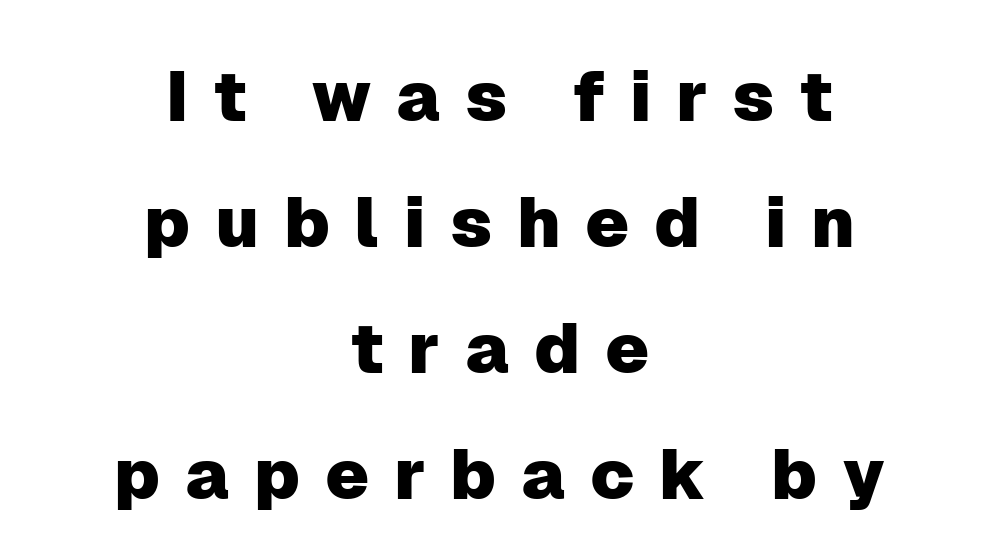
{"serif": "no", "italic": "no", "width": "normal", "stroke_contrast": "low", "x_height": "medium", "monospaced": "no", "underline": "no", "align": "center", "line_spacing_ratio": 1.8, "letter_spacing": "wide", "letter_spacing_em": 0.35, "glyph_px": 70}
